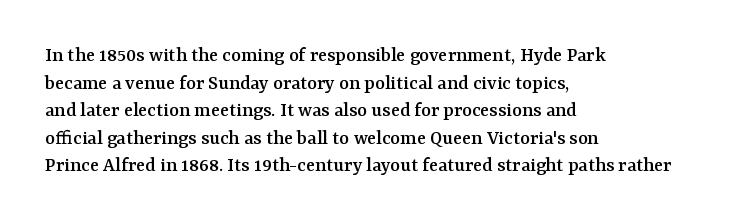
Line starts are locked; line ends wander. Leading matches the norm, producing a regular column. Characters remain perfectly vertical along every line. The area under the type is left untouched. Caption: standard tracking, unaltered.
